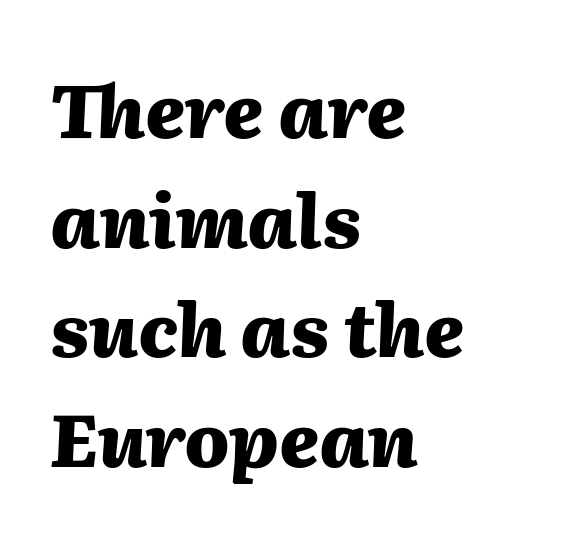
All the whitespace from short lines collects on the right. Underline: absent. This sample has the flowing, uneven cadence of proportional lettering. Students, this is bold: see how much ink each stroke carries.
